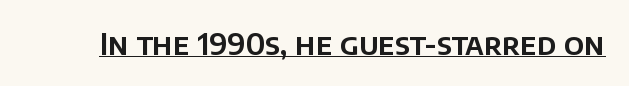
These lines are rendered in a variable-pitch font. Honestly, the letter spacing is just normal — you wouldn't notice it. Underline: present. Do the letters lean? They stand straight. Are there feet on the stems? There aren't — it's a sans.
